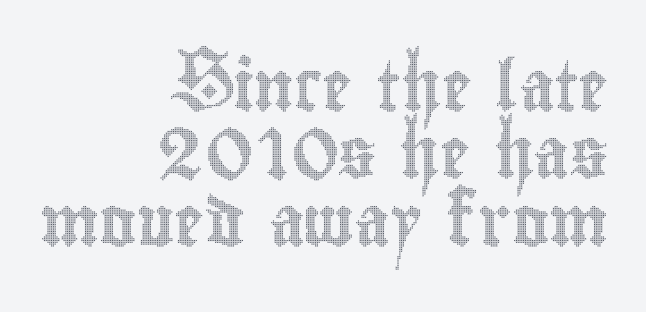
The image shows 50 px condensed type, upright; set right-aligned, normal line spacing (1.35x), normal letter spacing, not underlined; a small x-height.
